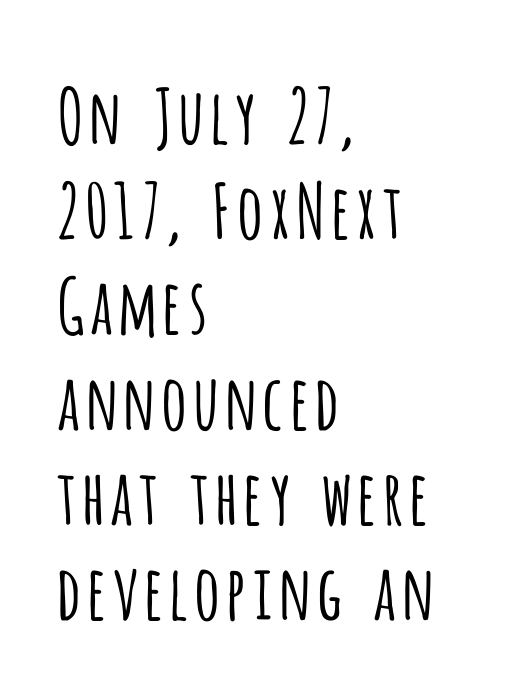
A typesetter would label this face a sans. Letters rest on an invisible, unmarked baseline. Is the type heavy? It reads as light-to-regular instead. Summary of vertical rhythm: regular, with standard interline spacing. Unlike italic type, these characters show no tilt at all. Typeset ragged right — the left edge is the straight one.
